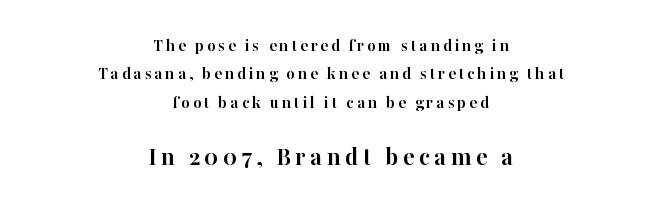
{"italic": "no", "bold": "yes", "underline": "no", "align": "center", "line_spacing": "normal", "line_spacing_ratio": 1.57, "larger_block": "second", "size_ratio": 1.5, "glyph_px": 27}
